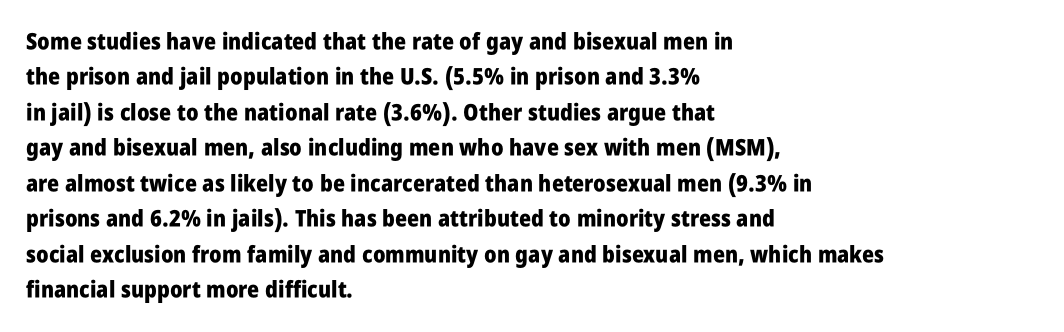
Q: Is the text bold? A: Yes.
Q: Is the text italic (slanted)? A: No, it is upright.
Q: Is the text underlined? A: No.
Q: How is the paragraph aligned? A: Left-aligned.
Q: Is the spacing between letters normal or unusually wide? A: Normal.
Q: Is the spacing between lines tight, normal or loose? A: Normal.
